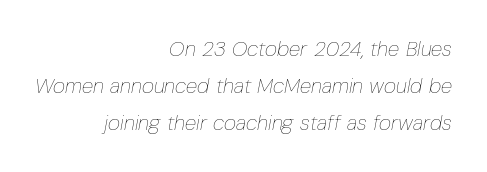
Letters rest on an invisible, unmarked baseline. Right-aligned paragraph, ragged on the left. Is the type slanted? Yes — the strokes lean at a clear angle. A quiet, ordinary-to-light weight characterises the typeface.
